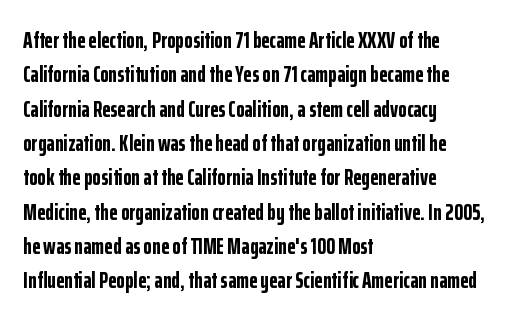
{"italic": "no", "bold": "yes", "underline": "no", "align": "left", "line_spacing": "normal", "line_spacing_ratio": 1.56, "letter_spacing": "normal", "letter_spacing_em": 0.0, "glyph_px": 22}
